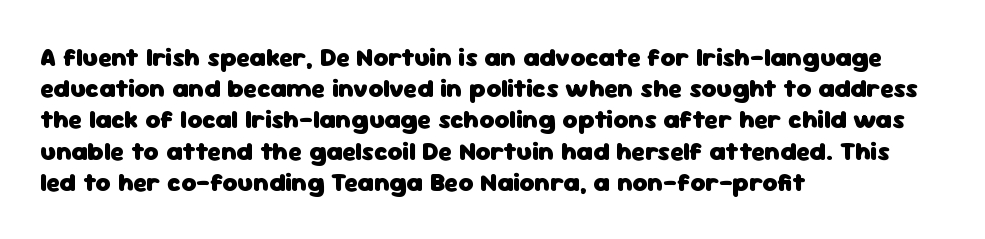
A typesetter would mark this as roman, not italic. The face used here is rendered with its standard letterfit. As a designer I'd log this as weight 700, bold. Underlining? Definitely not there. The text block is weighted toward the left margin, trailing off unevenly rightward.
